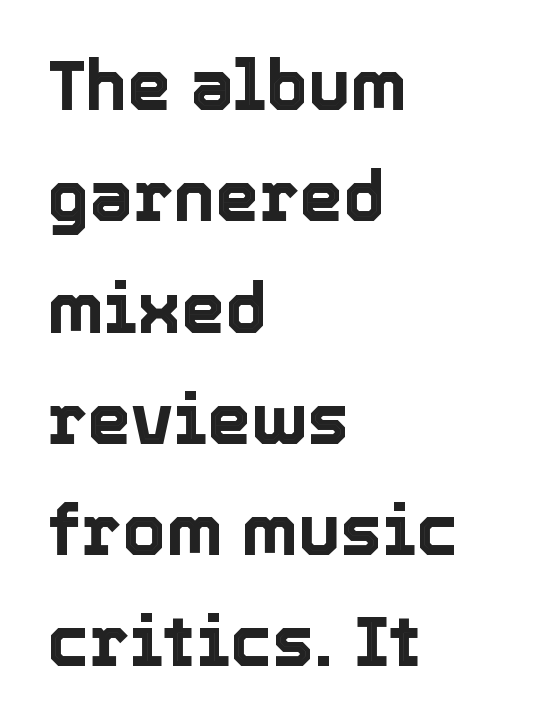
Q: Is the text italic (slanted)? A: No, it is upright.
Q: Is the text underlined? A: No.
Q: How is the paragraph aligned? A: Left-aligned.
Q: Is the spacing between letters normal or unusually wide? A: Normal.
Q: Is the spacing between lines tight, normal or loose? A: Normal.
Q: Width (condensed, normal, or wide)? A: Normal.
Q: x-height? A: Medium.
Q: Monospaced? A: No.
